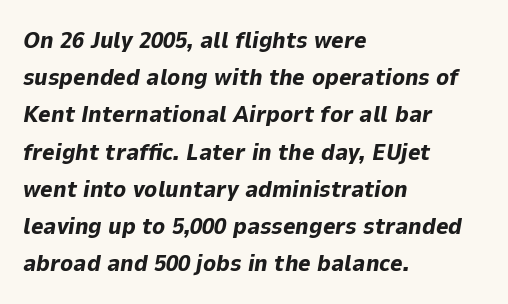
The image shows 24 px bold type, italic (leaning right); set left-aligned, normal line spacing (1.55x), normal letter spacing, not underlined.
